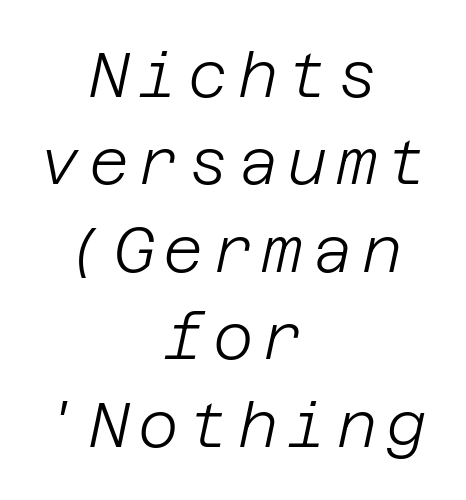
Compared with a typical body face, this is equally light or lighter still. This rendering features lettering with no underline. Every row of glyphs is offset so its center matches the block's center. Observe the lean: these are italic letterforms. Honestly, the row spacing looks completely unremarkable.
